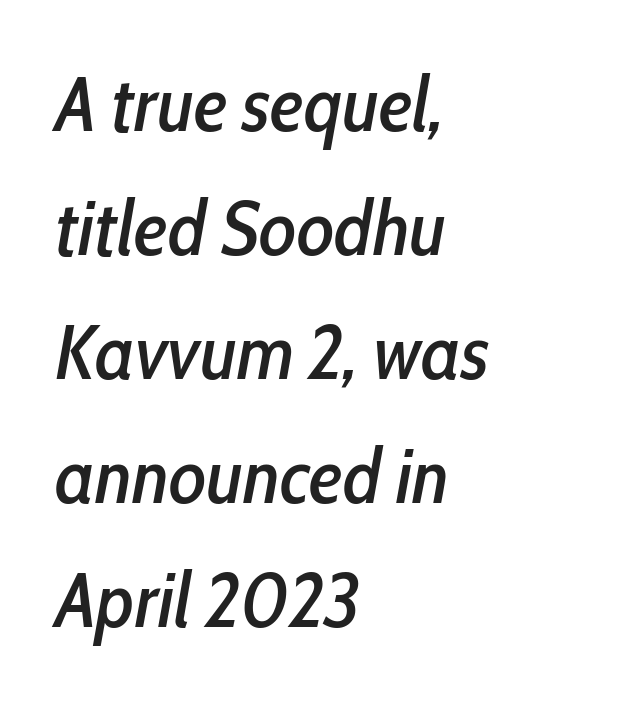
Q: Is the text italic (slanted)? A: Yes, it leans right by about 10 degrees.
Q: Is the text underlined? A: No.
Q: How is the paragraph aligned? A: Left-aligned.
Q: Is the spacing between letters normal or unusually wide? A: Normal.
Q: Is the spacing between lines tight, normal or loose? A: Normal.
Q: Width (condensed, normal, or wide)? A: Condensed.
Q: Stroke contrast? A: Low.
Q: x-height? A: Medium.
Q: Monospaced? A: No.
